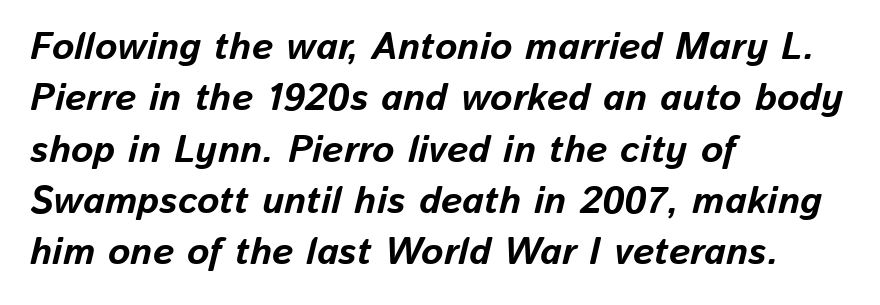
How heavy is the stroke? Heavy — this is a bold. A clean baseline with only descenders dipping below it. Reading down the column, the eye jumps a familiar distance to each next line. Each line starts at the same left margin while the right side varies.
